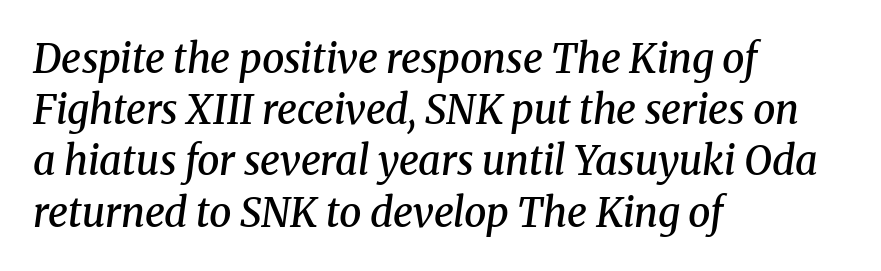
{"serif": "yes", "italic": "yes", "lean": "right", "slant_degrees": 8, "bold": "semi", "weight": "semibold", "width": "normal", "stroke_contrast": "medium", "x_height": "medium", "monospaced": "no", "underline": "no", "align": "left", "line_spacing": "normal", "line_spacing_ratio": 1.28, "letter_spacing": "normal", "letter_spacing_em": 0.0, "glyph_px": 40}
